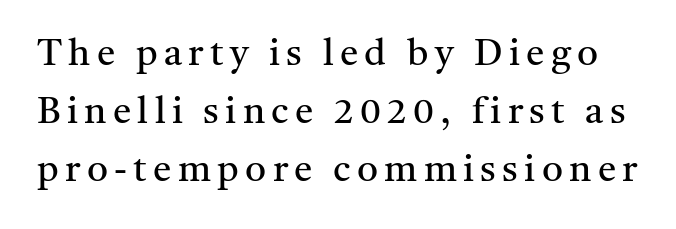
The image shows 37 px regular-weight serif type, upright; set normal line spacing (1.57x), not underlined; medium stroke contrast and a medium x-height.
